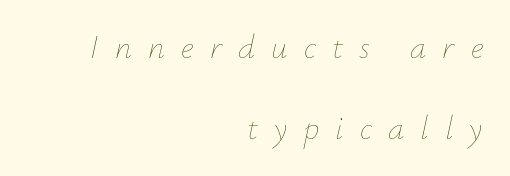
The image shows 33 px thin type, italic (leaning right); set right-aligned, loose line spacing (2.45x), unusually wide letter spacing (+0.49 em), not underlined; low stroke contrast and a small x-height.
